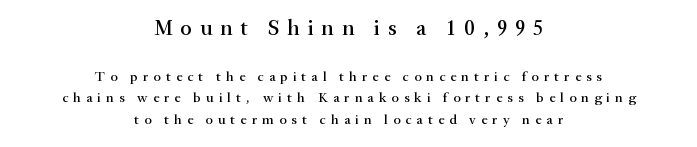
{"italic": "no", "underline": "no", "align": "center", "line_spacing": "normal", "line_spacing_ratio": 1.55, "letter_spacing": "wide", "letter_spacing_em": 0.36, "larger_block": "first", "size_ratio": 1.57, "glyph_px": 22}
